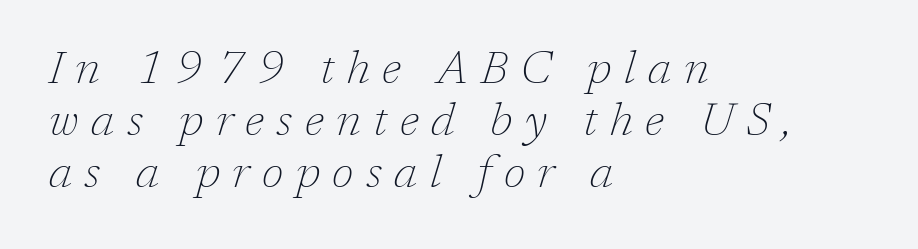
{"serif": "yes", "italic": "yes", "lean": "right", "slant_degrees": 17, "bold": "no", "weight": "thin", "width": "normal", "stroke_contrast": "low", "x_height": "medium", "monospaced": "no", "underline": "no", "align": "left", "line_spacing": "tight", "line_spacing_ratio": 1.13, "letter_spacing": "wide", "letter_spacing_em": 0.27, "glyph_px": 46}
